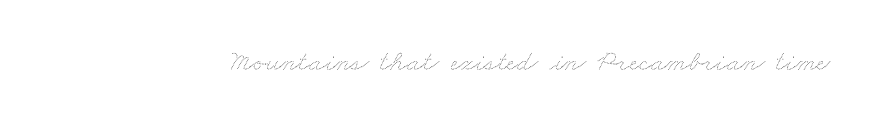
{"bold": "no", "weight": "thin", "width": "wide", "stroke_contrast": "medium", "x_height": "small", "monospaced": "no", "underline": "no", "letter_spacing": "normal", "letter_spacing_em": 0.0, "glyph_px": 29}
